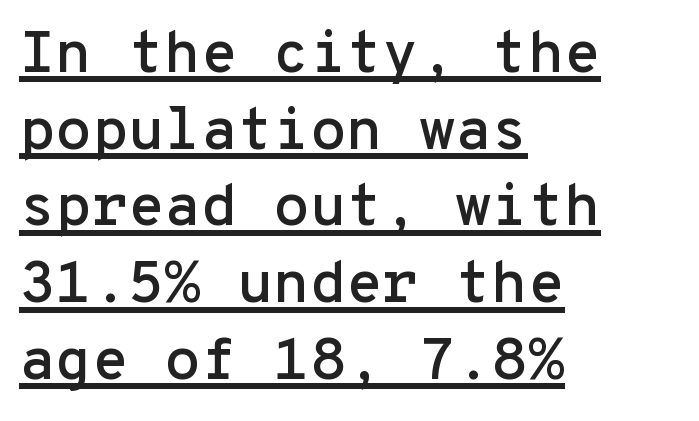
Q: Is the text italic (slanted)? A: No, it is upright.
Q: Is the typeface a serif or a sans-serif typeface? A: Sans-serif.
Q: Is the text underlined? A: Yes.
Q: How is the paragraph aligned? A: Left-aligned.
Q: Is the spacing between letters normal or unusually wide? A: Normal.
Q: Is the spacing between lines tight, normal or loose? A: Normal.
Q: Width (condensed, normal, or wide)? A: Normal.
Q: Stroke contrast? A: Low.
Q: x-height? A: Medium.
Q: Monospaced? A: Yes.
